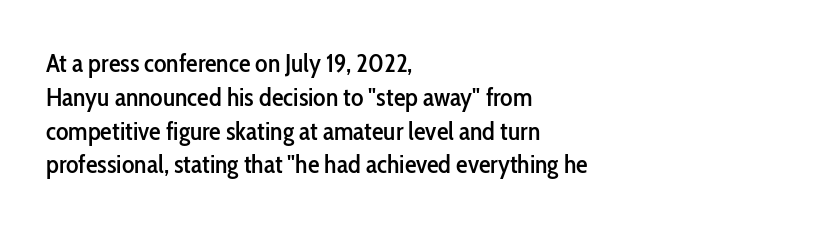
{"italic": "no", "underline": "no", "align": "left", "line_spacing": "normal", "line_spacing_ratio": 1.3, "letter_spacing": "normal", "letter_spacing_em": 0.0, "glyph_px": 26}
